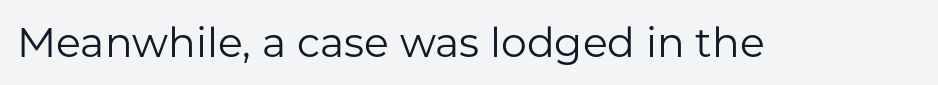
The image shows 41 px regular-weight sans-serif type, upright; set normal letter spacing, not underlined; low stroke contrast and a medium x-height.
